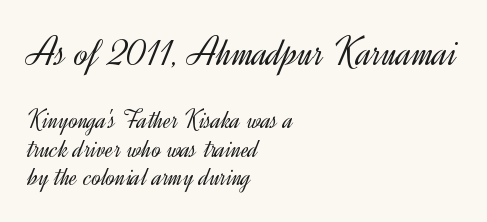
Q: Is the text bold? A: No.
Q: Is the text italic (slanted)? A: Yes.
Q: Is the typeface a serif or a sans-serif typeface? A: Sans-serif.
Q: Is the text underlined? A: No.
Q: How is the paragraph aligned? A: Left-aligned.
Q: Is the spacing between letters normal or unusually wide? A: Normal.
Q: Is the spacing between lines tight, normal or loose? A: Tight.
Q: Which block of text is set in a larger size, the first (top) or the second (bottom)? A: The first (top) one.
Q: Width (condensed, normal, or wide)? A: Normal.
Q: x-height? A: Small.
Q: Monospaced? A: No.
